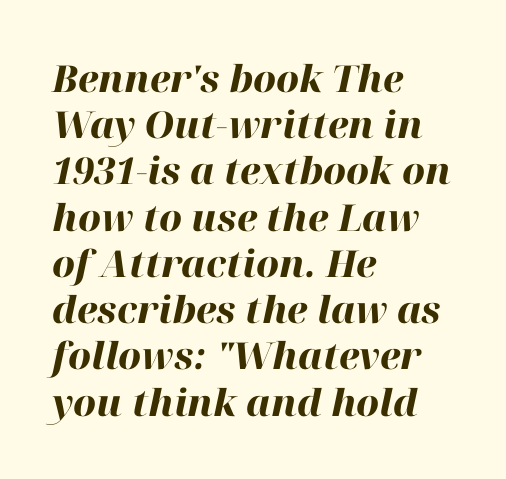
The image shows 37 px heavy type, italic (leaning right); set left-aligned, normal line spacing (1.25x), normal letter spacing, not underlined; high stroke contrast and a medium x-height.
